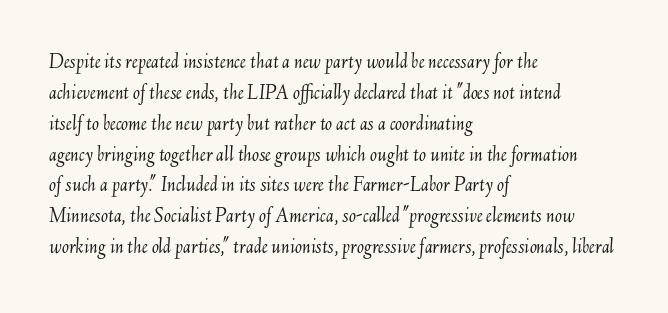
How would I describe the line gaps? Plain and ordinary. Is the block centered? No — it sits flush against the left margin. Observe the lean: these are italic letterforms. The tracking reads as untouched default to a designer's eye. Is this a heavy cut? Hardly; it is regular or lighter.
